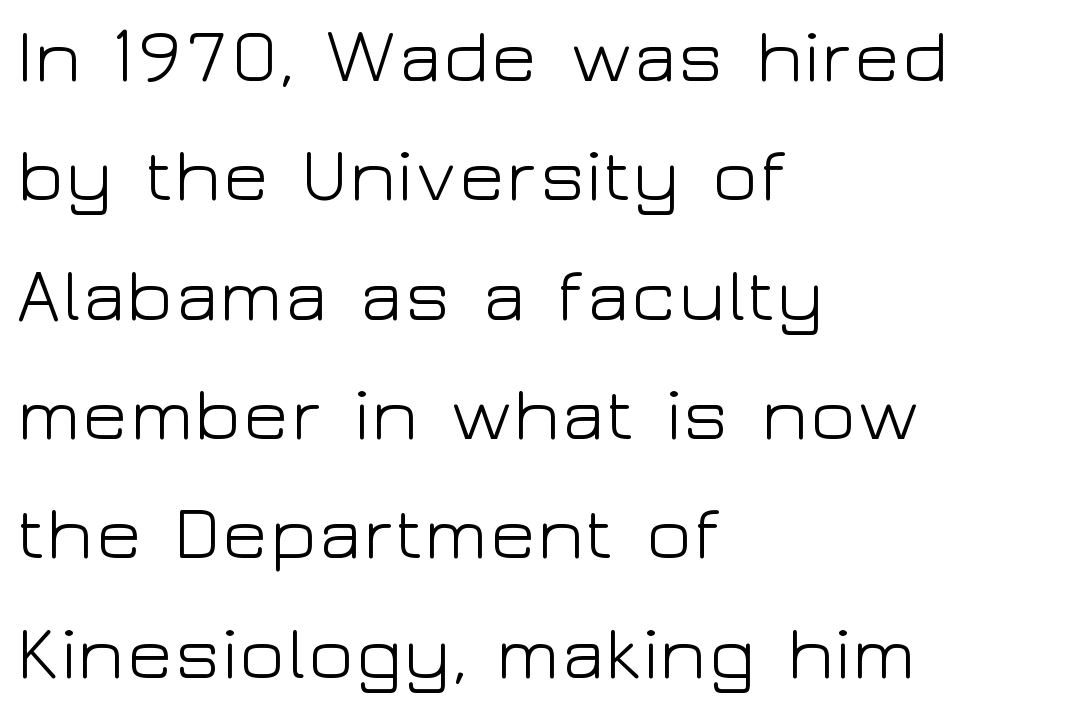
The block of text has a typical density, with ordinary space between rows. The strip under each line holds only bare page. Is this a heavy cut? Hardly; it is regular or lighter. Observe the absence of serifs on each vertical stroke in this sample. The tracking reads as untouched default to a designer's eye.
